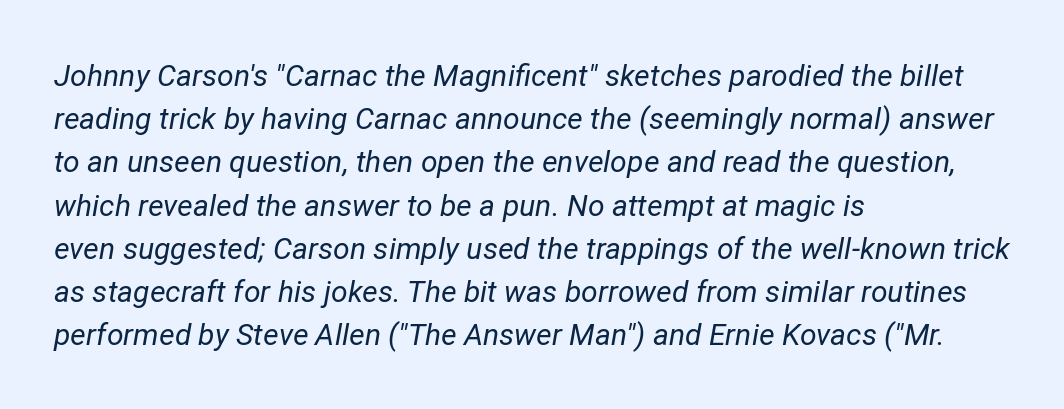
Q: Is the text bold? A: No.
Q: Is the text italic (slanted)? A: Yes, it leans right by about 12 degrees.
Q: Is the text underlined? A: No.
Q: How is the paragraph aligned? A: Left-aligned.
Q: Is the spacing between letters normal or unusually wide? A: Normal.
Q: Is the spacing between lines tight, normal or loose? A: Normal.
Q: Width (condensed, normal, or wide)? A: Normal.
Q: Stroke contrast? A: Low.
Q: x-height? A: Medium.
Q: Monospaced? A: No.
